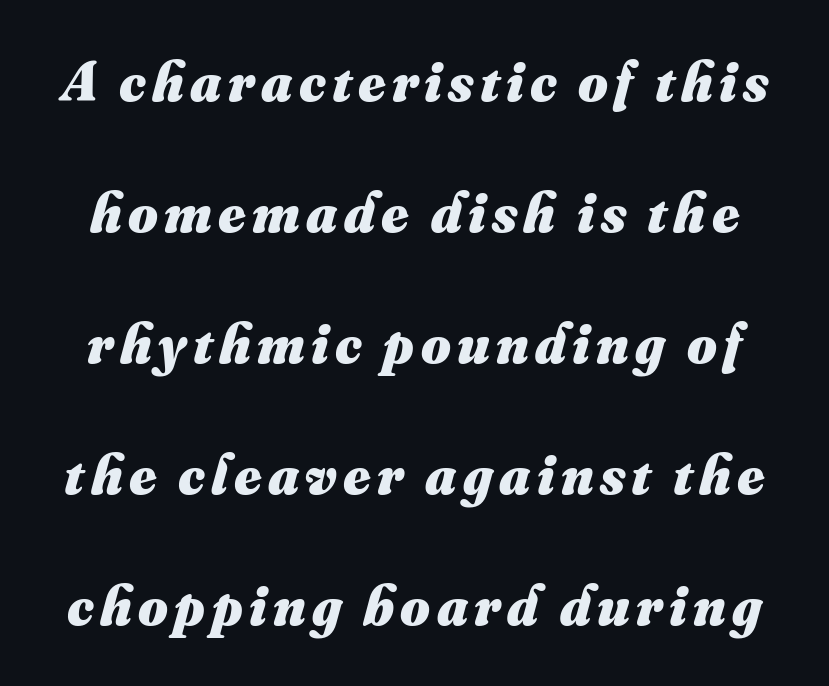
The image shows 57 px heavy type; set loose line spacing (2.3x), not underlined; medium stroke contrast and a small x-height.
